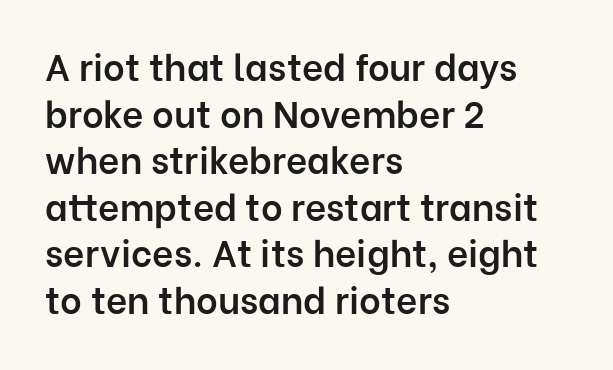
Q: Is the text bold? A: Semi-bold.
Q: Is the text italic (slanted)? A: No, it is upright.
Q: Is the typeface a serif or a sans-serif typeface? A: Sans-serif.
Q: Is the text underlined? A: No.
Q: How is the paragraph aligned? A: Left-aligned.
Q: Is the spacing between letters normal or unusually wide? A: Normal.
Q: Is the spacing between lines tight, normal or loose? A: Normal.
Q: Width (condensed, normal, or wide)? A: Normal.
Q: Stroke contrast? A: Low.
Q: x-height? A: Medium.
Q: Monospaced? A: No.
